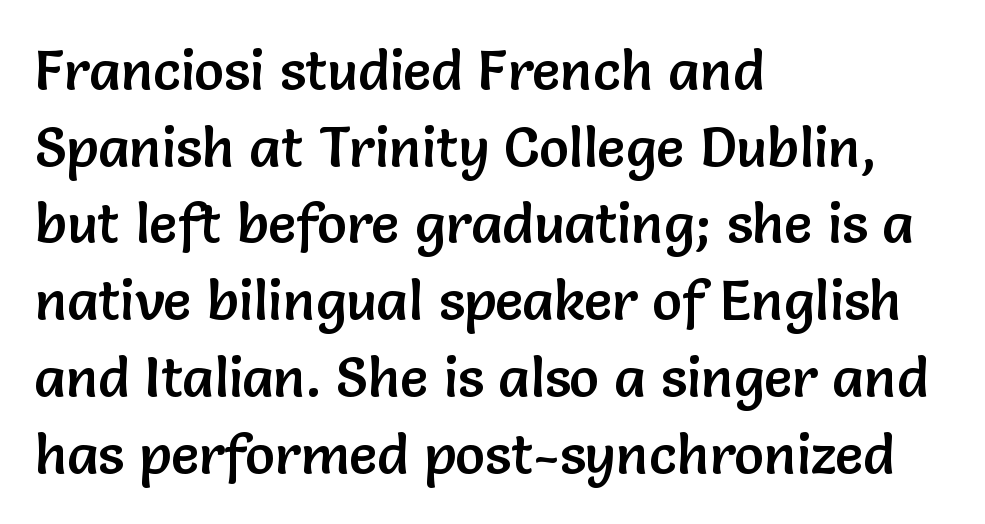
The image shows 56 px sans-serif type, upright; set left-aligned, normal line spacing (1.37x), normal letter spacing, not underlined; low stroke contrast and a medium x-height.
